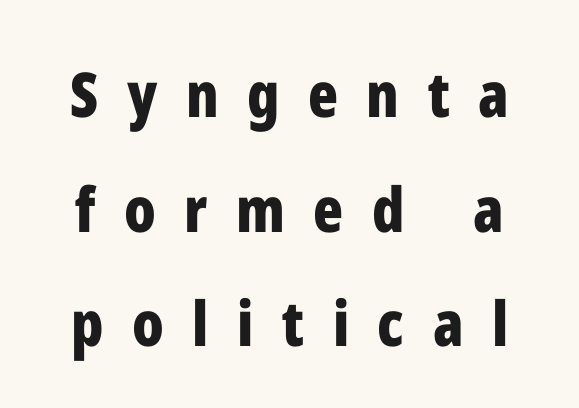
Q: Is the text bold? A: Yes.
Q: Is the text italic (slanted)? A: No, it is upright.
Q: Is the typeface a serif or a sans-serif typeface? A: Sans-serif.
Q: Is the text underlined? A: No.
Q: Is the spacing between letters normal or unusually wide? A: Unusually wide.
Q: Width (condensed, normal, or wide)? A: Condensed.
Q: Stroke contrast? A: Low.
Q: x-height? A: Medium.
Q: Monospaced? A: No.
